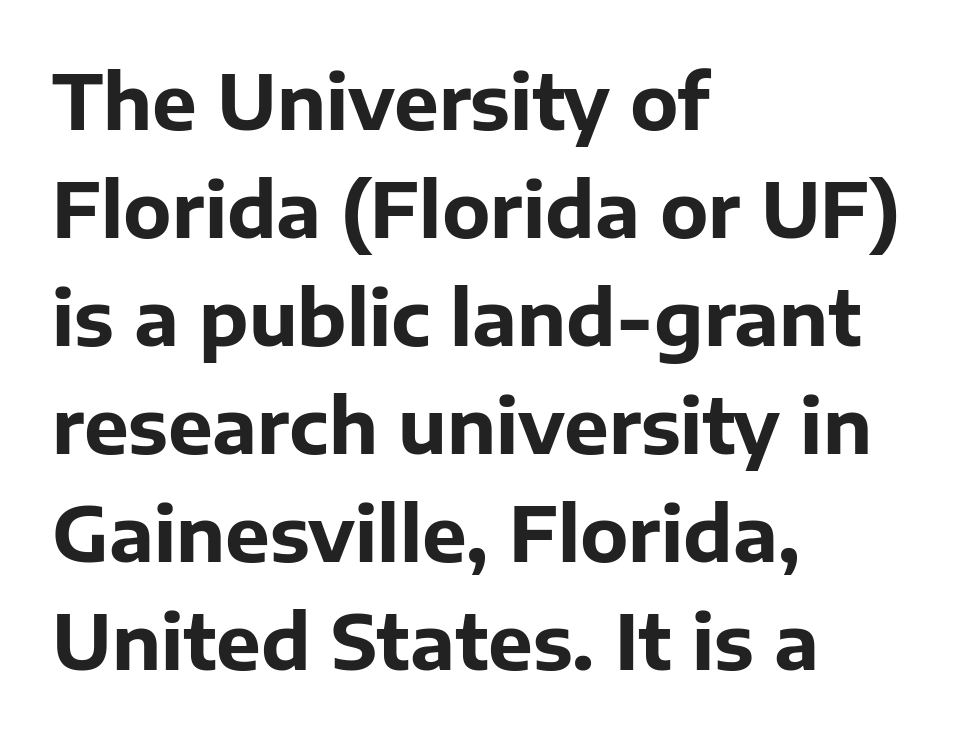
These lines are set flush left with a ragged right edge. The passage shown stacks its lines at a standard gap. A typesetter would mark this as roman, not italic. The type family on display is of the sans-serif kind. Varying glyph widths throughout — classic text-font behaviour. The zone under the glyphs is completely vacant.
